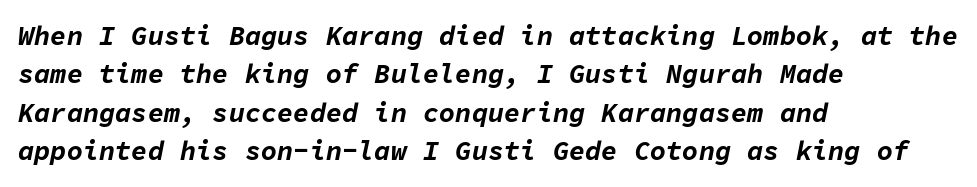
{"italic": "yes", "lean": "right", "slant_degrees": 11, "bold": "yes", "underline": "no", "align": "left", "line_spacing": "normal", "line_spacing_ratio": 1.42, "letter_spacing": "normal", "letter_spacing_em": 0.0, "glyph_px": 27}
